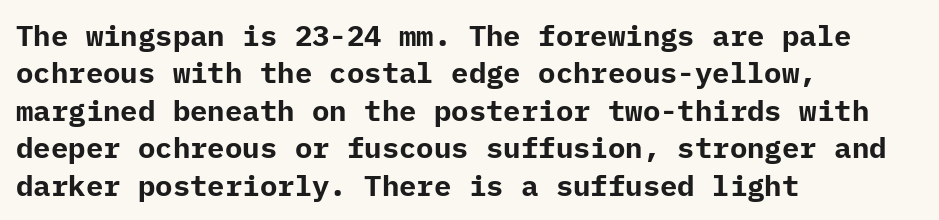
{"serif": "no", "italic": "no", "bold": "yes", "weight": "bold", "width": "normal", "stroke_contrast": "low", "x_height": "medium", "underline": "no", "align": "left", "line_spacing": "normal", "line_spacing_ratio": 1.29, "letter_spacing": "normal", "letter_spacing_em": 0.0, "glyph_px": 29}
